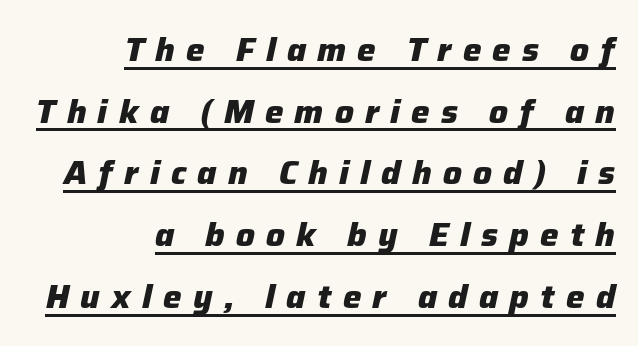
{"italic": "yes", "lean": "right", "slant_degrees": 12, "bold": "yes", "weight": "heavy", "width": "normal", "stroke_contrast": "low", "x_height": "medium", "monospaced": "no", "underline": "yes", "align": "right", "line_spacing_ratio": 1.87, "letter_spacing": "wide", "letter_spacing_em": 0.34, "glyph_px": 33}
